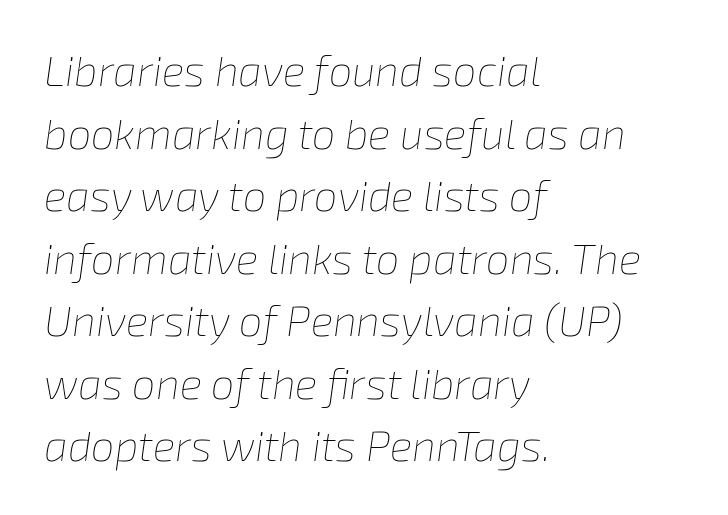
Q: Is the text bold? A: No.
Q: Is the text italic (slanted)? A: Yes, it leans right by about 8 degrees.
Q: Is the text underlined? A: No.
Q: How is the paragraph aligned? A: Left-aligned.
Q: Is the spacing between letters normal or unusually wide? A: Normal.
Q: Is the spacing between lines tight, normal or loose? A: Normal.
Q: Width (condensed, normal, or wide)? A: Normal.
Q: Stroke contrast? A: Low.
Q: x-height? A: Medium.
Q: Monospaced? A: No.
